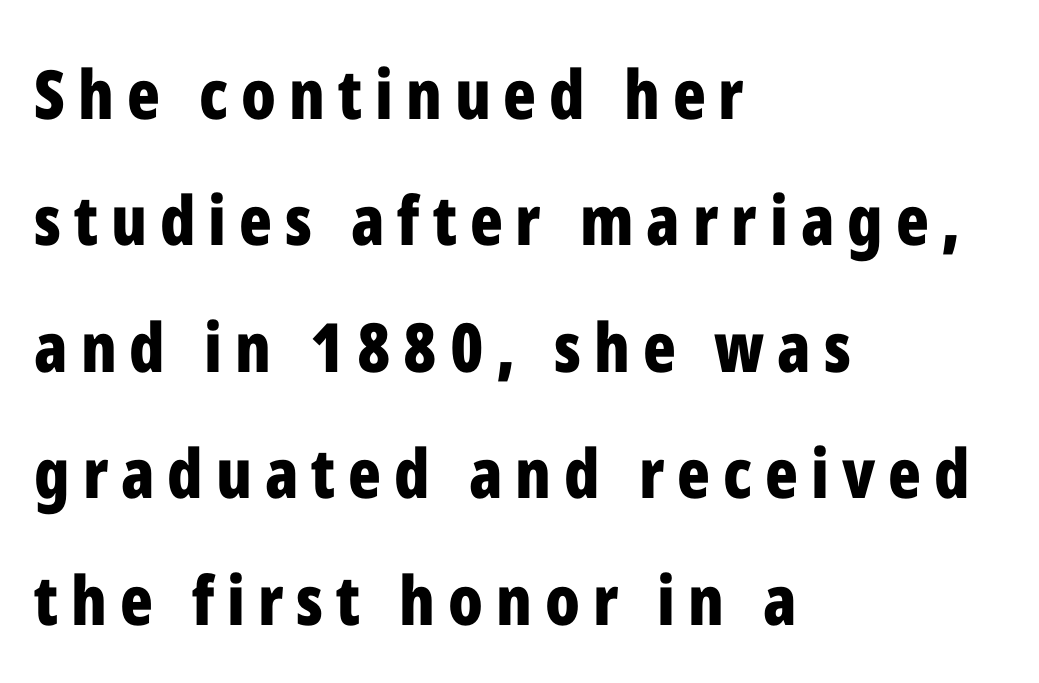
The image shows 68 px bold, condensed sans-serif type, upright; set left-aligned, line spacing 1.86x, not underlined; low stroke contrast and a medium x-height.
